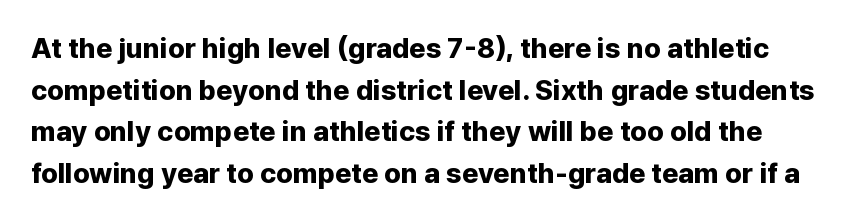
{"serif": "no", "italic": "no", "bold": "yes", "weight": "bold", "width": "normal", "stroke_contrast": "low", "x_height": "medium", "monospaced": "no", "underline": "no", "line_spacing": "normal", "line_spacing_ratio": 1.49, "letter_spacing": "normal", "letter_spacing_em": 0.0, "glyph_px": 28}
